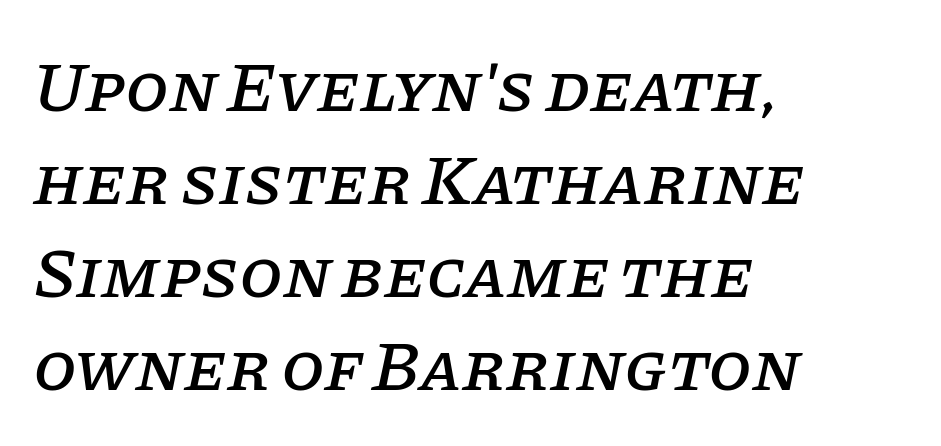
{"serif": "yes", "italic": "yes", "lean": "right", "slant_degrees": 11, "width": "normal", "stroke_contrast": "low", "x_height": "large", "monospaced": "no", "underline": "no", "align": "left", "line_spacing": "normal", "line_spacing_ratio": 1.33, "letter_spacing": "normal", "letter_spacing_em": 0.0, "glyph_px": 70}
